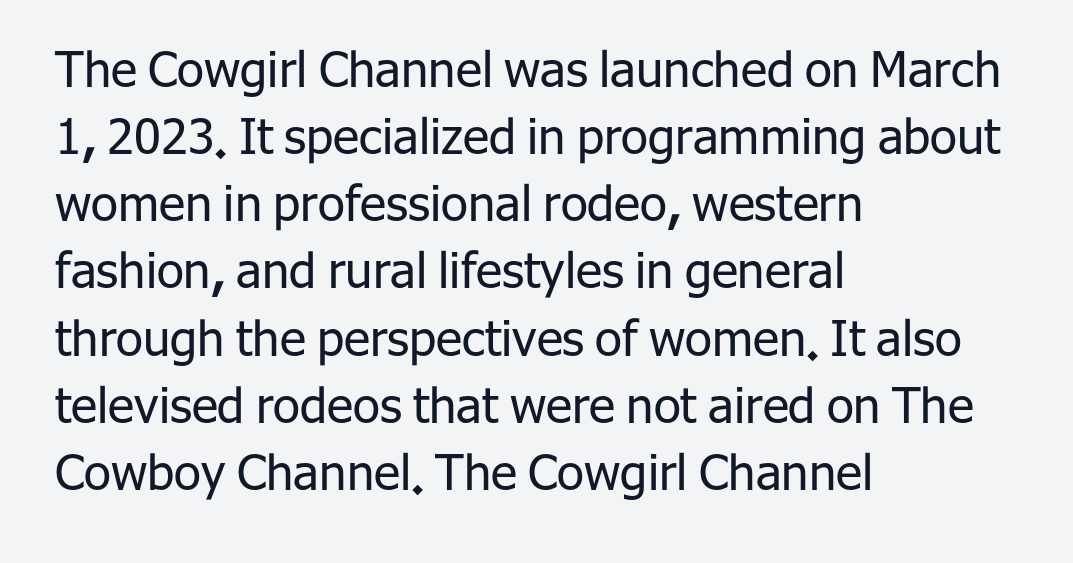
{"serif": "no", "italic": "no", "bold": "no", "weight": "regular", "width": "normal", "stroke_contrast": "low", "x_height": "medium", "monospaced": "no", "underline": "no", "align": "left", "line_spacing": "normal", "line_spacing_ratio": 1.37, "letter_spacing": "normal", "letter_spacing_em": 0.0, "glyph_px": 49}
